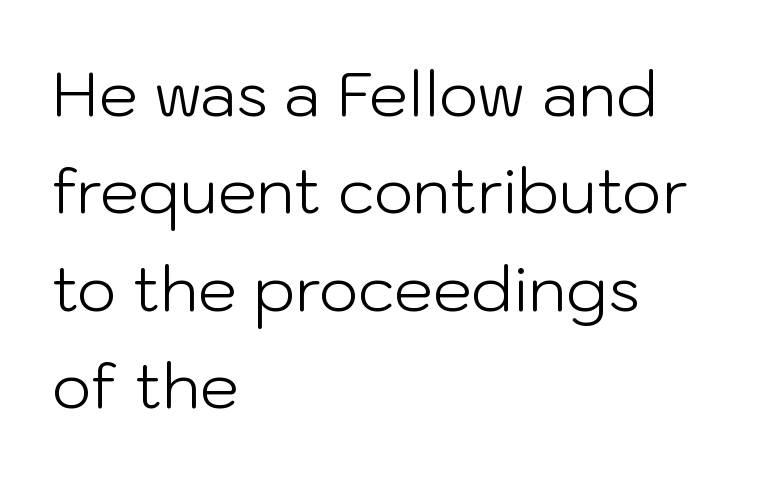
Note the varied advance widths — an 'i' is clearly narrower than an 'm'. Horizontally, the lines are justified to the leading edge only. No feet cap the strokes, marking this as sans-serif type. Heft: none added — not bold.
